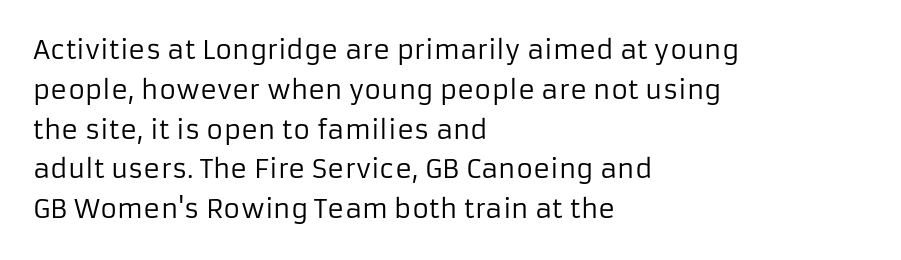
Nobody touched the tracking dial on this one. Line starts are locked; line ends wander. The block of text has a typical density, with ordinary space between rows. The glyphs are unaccompanied by any horizontal stroke below them. Notice how the stems are strictly vertical — no italics here. These glyphs show unthickened strokes, regular width or finer.
